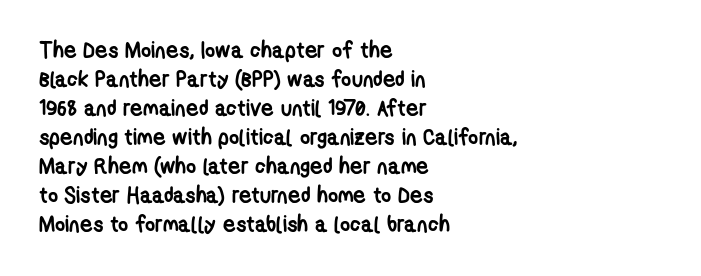
The image shows 22 px bold type; set left-aligned, normal line spacing (1.32x), normal letter spacing, not underlined.
